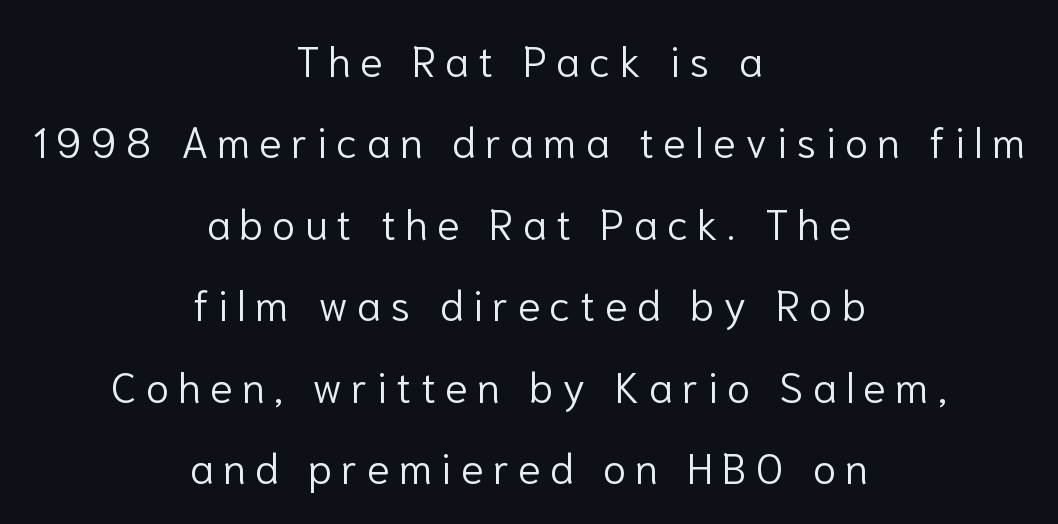
The words here are not underlined. Words appear elongated and porous because spacing is wide. Centered paragraph, ragged on both sides. This sample has the flowing, uneven cadence of proportional lettering. Unlike a traditional serif, this face leaves its strokes unadorned. Counters stay open thanks to moderate or lighter strokes.
